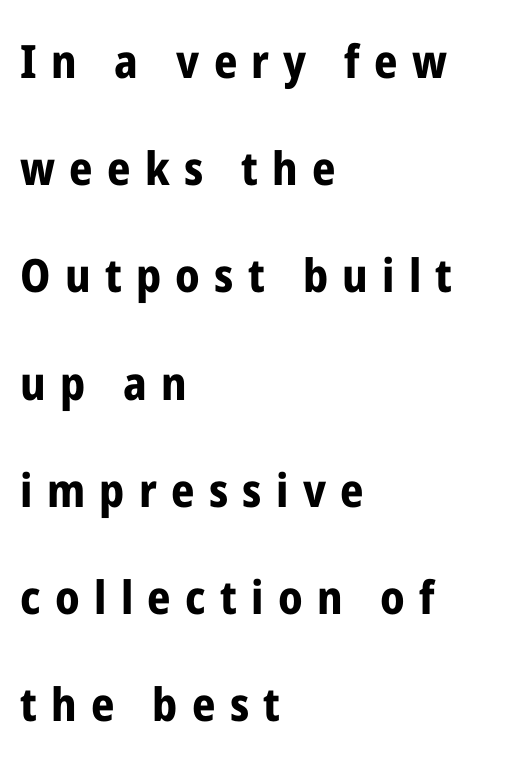
Q: Is the text bold? A: Yes.
Q: Is the text italic (slanted)? A: No, it is upright.
Q: Is the typeface a serif or a sans-serif typeface? A: Sans-serif.
Q: Is the text underlined? A: No.
Q: How is the paragraph aligned? A: Left-aligned.
Q: Is the spacing between letters normal or unusually wide? A: Unusually wide.
Q: Is the spacing between lines tight, normal or loose? A: Loose.
Q: Width (condensed, normal, or wide)? A: Condensed.
Q: Stroke contrast? A: Low.
Q: x-height? A: Medium.
Q: Monospaced? A: No.
